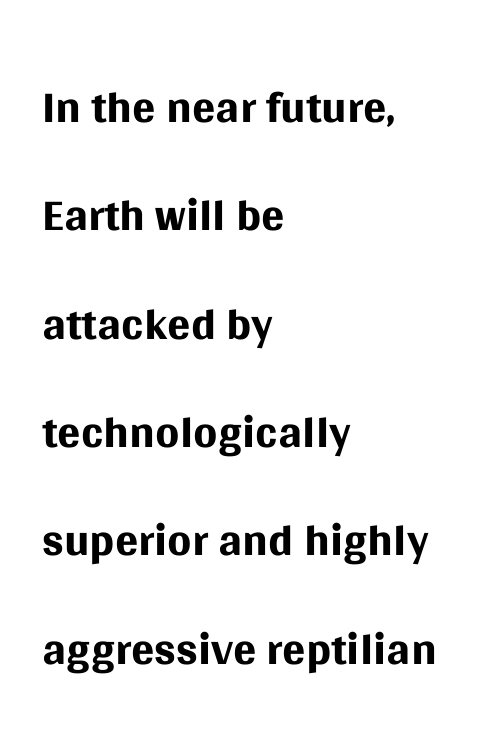
Q: Is the text bold? A: No.
Q: Is the text italic (slanted)? A: No, it is upright.
Q: Is the typeface a serif or a sans-serif typeface? A: Sans-serif.
Q: Is the text underlined? A: No.
Q: How is the paragraph aligned? A: Left-aligned.
Q: Is the spacing between letters normal or unusually wide? A: Normal.
Q: Is the spacing between lines tight, normal or loose? A: Normal.
Q: Width (condensed, normal, or wide)? A: Normal.
Q: Stroke contrast? A: Medium.
Q: x-height? A: Large.
Q: Monospaced? A: No.
